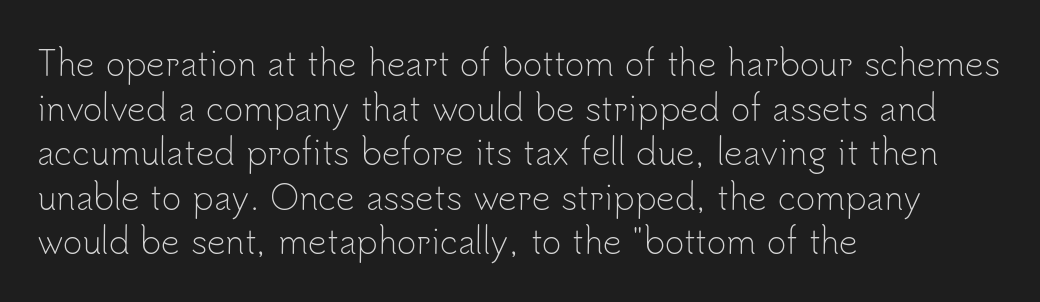
Q: Is the text bold? A: No.
Q: Is the text italic (slanted)? A: No, it is upright.
Q: Is the typeface a serif or a sans-serif typeface? A: Sans-serif.
Q: Is the text underlined? A: No.
Q: How is the paragraph aligned? A: Left-aligned.
Q: Is the spacing between letters normal or unusually wide? A: Normal.
Q: Is the spacing between lines tight, normal or loose? A: Normal.
Q: Width (condensed, normal, or wide)? A: Normal.
Q: Stroke contrast? A: Low.
Q: x-height? A: Small.
Q: Monospaced? A: No.
